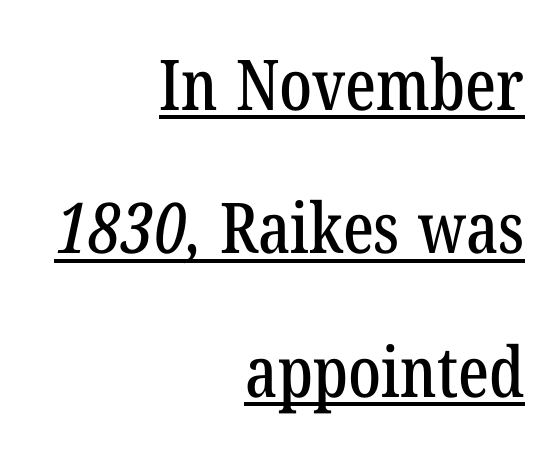
{"serif": "yes", "width": "condensed", "stroke_contrast": "low", "x_height": "medium", "monospaced": "no", "underline": "yes", "align": "right", "line_spacing": "loose", "line_spacing_ratio": 2.05, "letter_spacing": "normal", "letter_spacing_em": 0.0, "glyph_px": 70}
